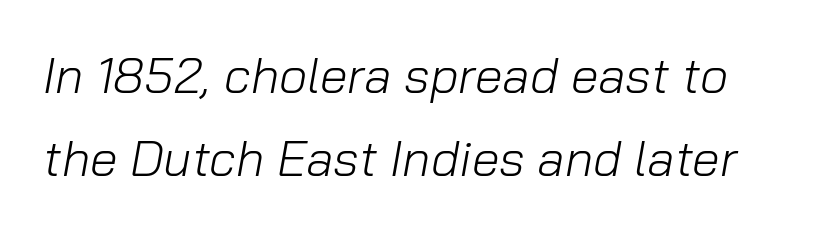
{"italic": "yes", "lean": "right", "slant_degrees": 10, "bold": "no", "weight": "light", "width": "normal", "stroke_contrast": "low", "x_height": "medium", "monospaced": "no", "underline": "no", "line_spacing": "normal", "line_spacing_ratio": 1.66, "letter_spacing": "normal", "letter_spacing_em": 0.0, "glyph_px": 50}
